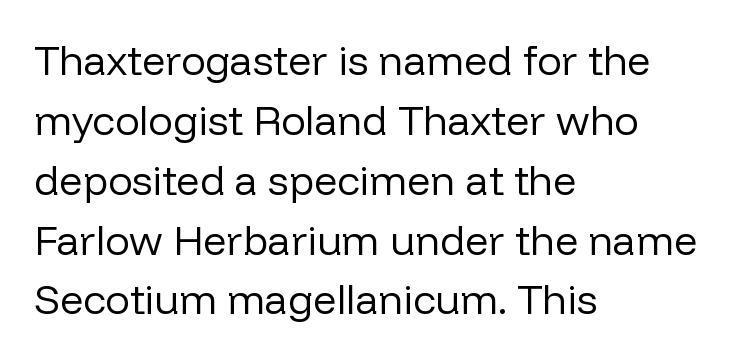
Q: Is the text bold? A: No.
Q: Is the text italic (slanted)? A: No, it is upright.
Q: Is the typeface a serif or a sans-serif typeface? A: Sans-serif.
Q: Is the text underlined? A: No.
Q: How is the paragraph aligned? A: Left-aligned.
Q: Is the spacing between letters normal or unusually wide? A: Normal.
Q: Is the spacing between lines tight, normal or loose? A: Normal.
Q: Width (condensed, normal, or wide)? A: Normal.
Q: Stroke contrast? A: Low.
Q: x-height? A: Medium.
Q: Monospaced? A: No.
